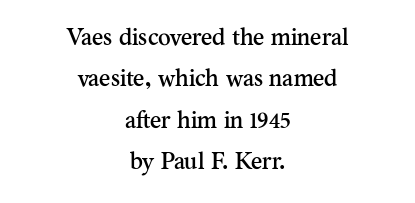
The image shows 24 px text type, upright; set centered, line spacing 1.72x, normal letter spacing, not underlined.
